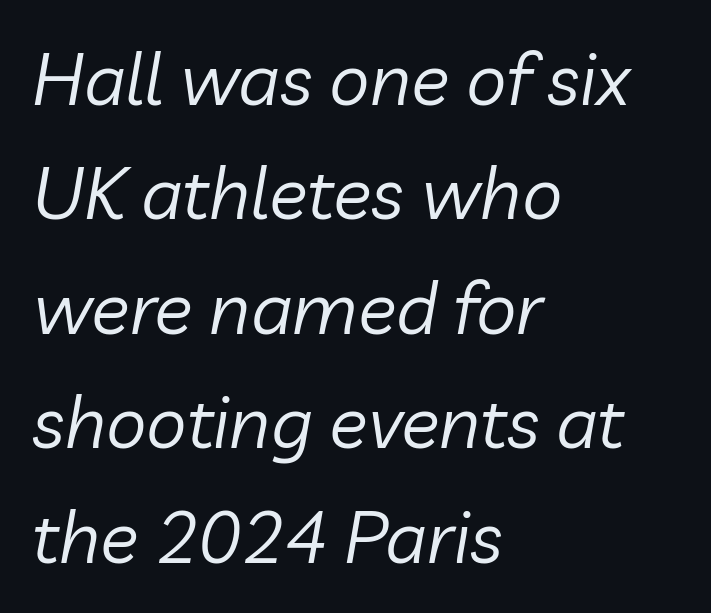
The image shows 72 px regular-weight type, italic (leaning right); set left-aligned, normal line spacing (1.59x), normal letter spacing, not underlined; low stroke contrast and a medium x-height.
